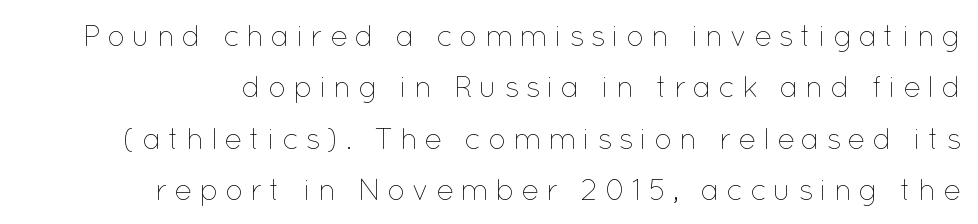
Q: Is the text bold? A: No.
Q: Is the text italic (slanted)? A: No, it is upright.
Q: Is the text underlined? A: No.
Q: Is the spacing between letters normal or unusually wide? A: Unusually wide.
Q: Width (condensed, normal, or wide)? A: Normal.
Q: Stroke contrast? A: Low.
Q: x-height? A: Medium.
Q: Monospaced? A: No.
